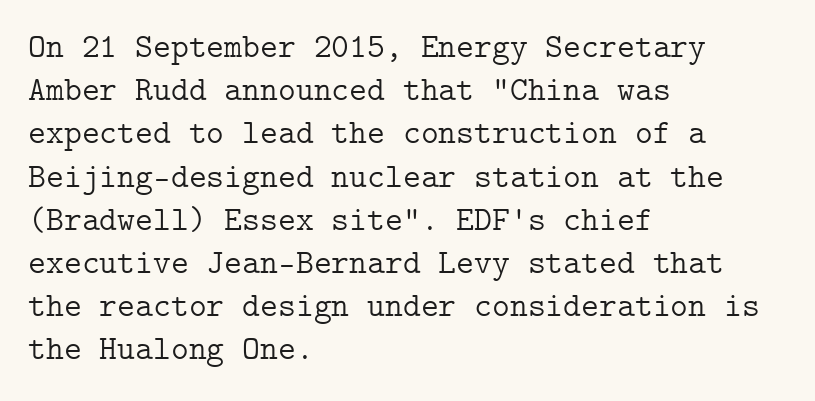
The image shows 34 px light serif type, upright; set left-aligned, normal line spacing (1.27x), normal letter spacing, not underlined; low stroke contrast and a medium x-height.
